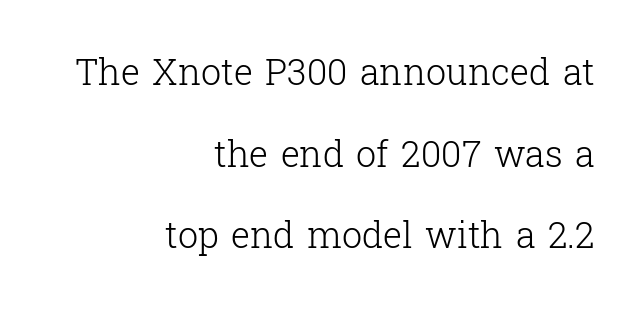
The face used here is proportionally spaced, like ordinary book or web type. Type style note: has serifs. A student would call this right alignment; a typographer would say flush right, rag left. The font's upright variant was chosen for this text. Beneath every word, the page is bare.
